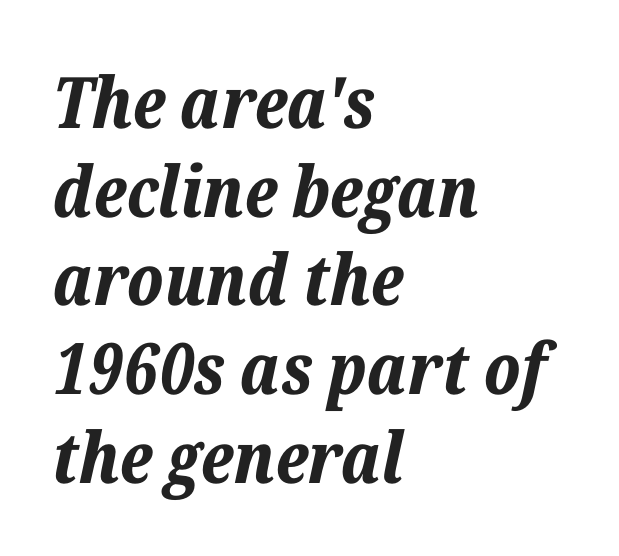
Q: Is the text bold? A: Yes.
Q: Is the text italic (slanted)? A: Yes, it leans right by about 12 degrees.
Q: Is the text underlined? A: No.
Q: How is the paragraph aligned? A: Left-aligned.
Q: Is the spacing between letters normal or unusually wide? A: Normal.
Q: Is the spacing between lines tight, normal or loose? A: Normal.
Q: Width (condensed, normal, or wide)? A: Normal.
Q: Stroke contrast? A: Low.
Q: x-height? A: Medium.
Q: Monospaced? A: No.
